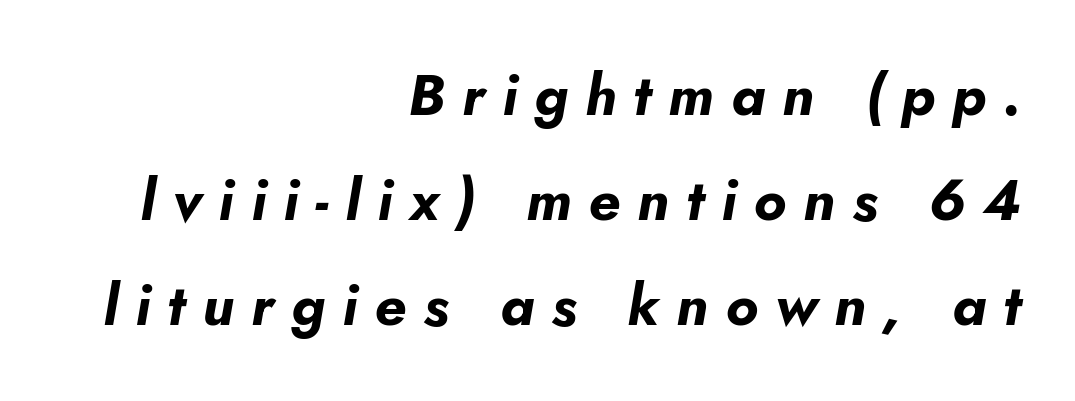
{"italic": "yes", "lean": "right", "slant_degrees": 5, "bold": "yes", "weight": "bold", "width": "normal", "stroke_contrast": "low", "x_height": "small", "monospaced": "no", "underline": "no", "align": "right", "line_spacing_ratio": 1.84, "letter_spacing": "wide", "letter_spacing_em": 0.3, "glyph_px": 57}
